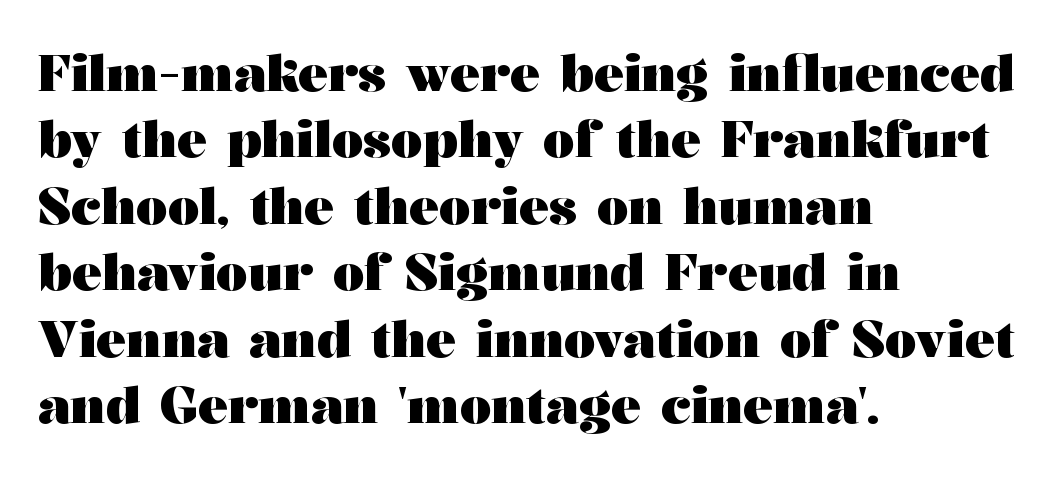
{"serif": "yes", "italic": "no", "bold": "yes", "weight": "heavy", "width": "wide", "stroke_contrast": "medium", "x_height": "medium", "monospaced": "no", "underline": "no", "align": "left", "line_spacing": "normal", "line_spacing_ratio": 1.33, "letter_spacing": "normal", "letter_spacing_em": 0.0, "glyph_px": 50}
